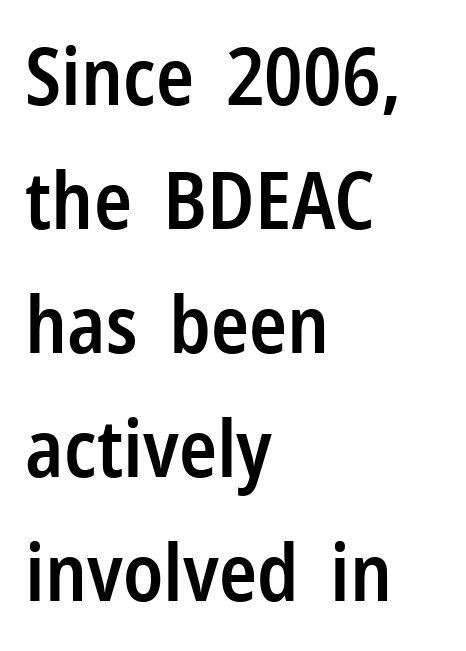
{"serif": "no", "italic": "no", "bold": "semi", "weight": "semibold", "width": "condensed", "stroke_contrast": "low", "x_height": "medium", "monospaced": "no", "underline": "no", "align": "left", "line_spacing": "normal", "line_spacing_ratio": 1.57, "letter_spacing": "normal", "letter_spacing_em": 0.0, "glyph_px": 79}
